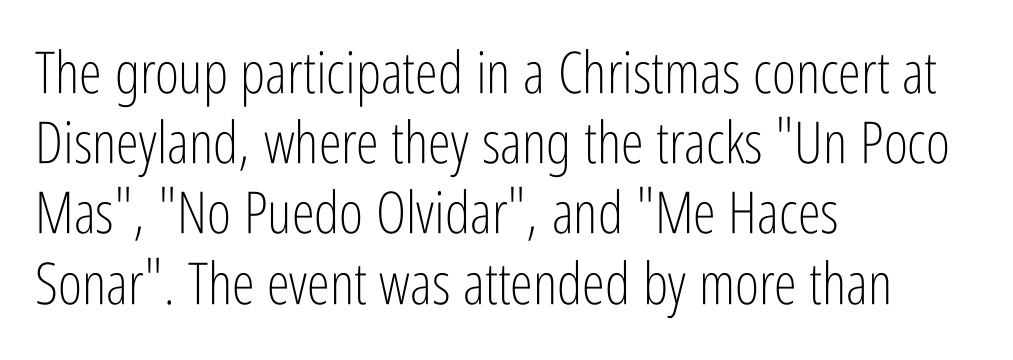
{"serif": "no", "italic": "no", "bold": "no", "weight": "light", "width": "condensed", "stroke_contrast": "low", "x_height": "medium", "monospaced": "no", "underline": "no", "align": "left", "line_spacing_ratio": 1.21, "letter_spacing": "normal", "letter_spacing_em": 0.0, "glyph_px": 58}
